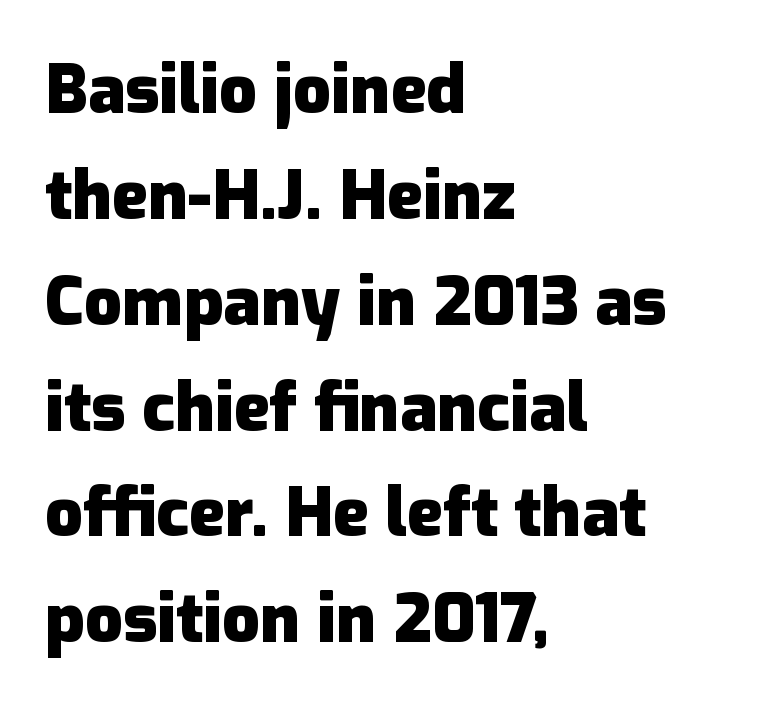
The image shows 67 px heavy sans-serif type, upright; set left-aligned, normal line spacing (1.58x), normal letter spacing, not underlined; low stroke contrast and a medium x-height.
